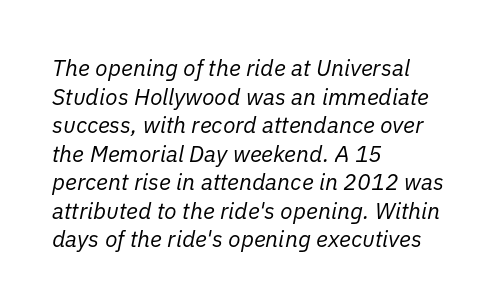
{"italic": "yes", "lean": "right", "slant_degrees": 11, "bold": "no", "underline": "no", "align": "left", "line_spacing_ratio": 1.24, "letter_spacing": "normal", "letter_spacing_em": 0.0, "glyph_px": 23}
